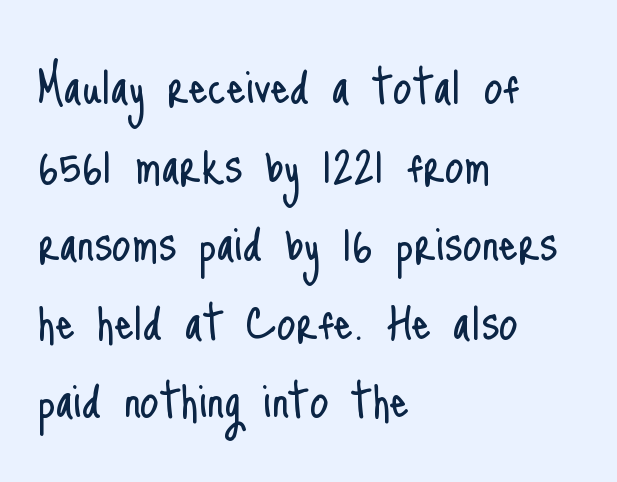
The image shows 60 px light, condensed sans-serif type, upright; set left-aligned, normal line spacing (1.31x), normal letter spacing, not underlined; low stroke contrast and a small x-height.
